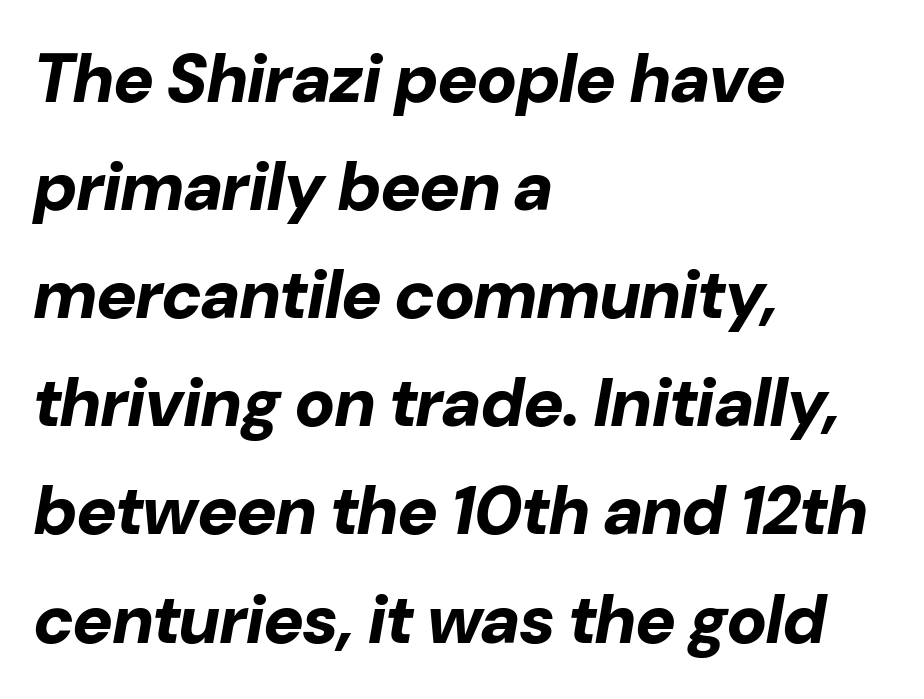
Q: Is the text bold? A: Yes.
Q: Is the text italic (slanted)? A: Yes, it leans right by about 10 degrees.
Q: Is the text underlined? A: No.
Q: How is the paragraph aligned? A: Left-aligned.
Q: Is the spacing between letters normal or unusually wide? A: Normal.
Q: Is the spacing between lines tight, normal or loose? A: Normal.
Q: Width (condensed, normal, or wide)? A: Normal.
Q: Stroke contrast? A: Low.
Q: x-height? A: Medium.
Q: Monospaced? A: No.
